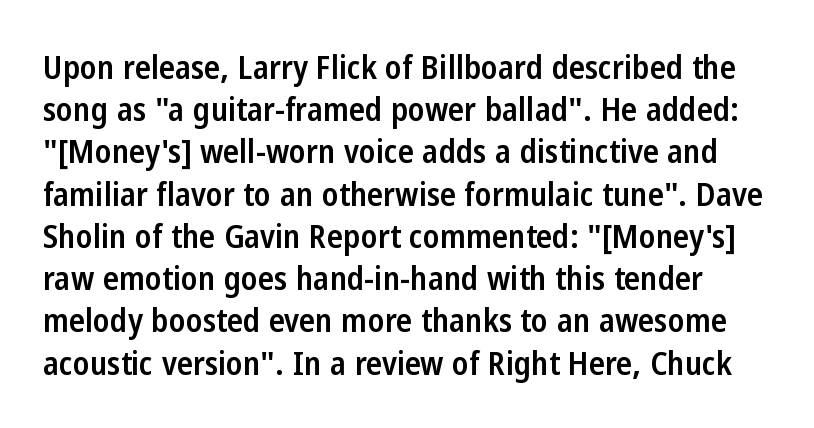
Q: Is the text bold? A: Semi-bold.
Q: Is the text italic (slanted)? A: No, it is upright.
Q: Is the typeface a serif or a sans-serif typeface? A: Sans-serif.
Q: Is the text underlined? A: No.
Q: Is the spacing between letters normal or unusually wide? A: Normal.
Q: Is the spacing between lines tight, normal or loose? A: Normal.
Q: Width (condensed, normal, or wide)? A: Condensed.
Q: Stroke contrast? A: Low.
Q: x-height? A: Medium.
Q: Monospaced? A: No.
